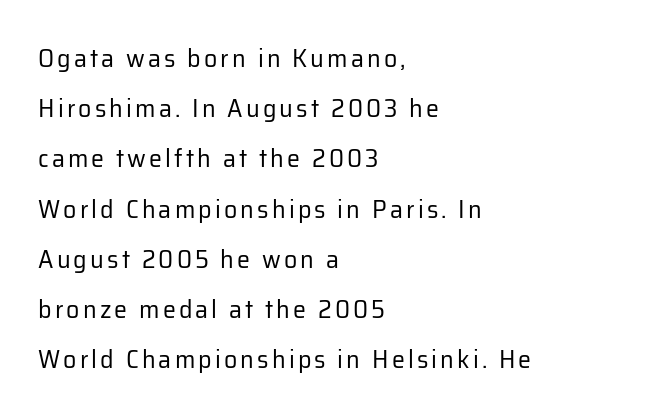
Is the stroke heavy? The answer is a plain regular-or-lighter. This rendering uses left alignment, leaving the right contour irregular. Unlike italic type, these characters show no tilt at all. The leading is generous, giving the passage an open texture. Lines of text with bare space underneath.
